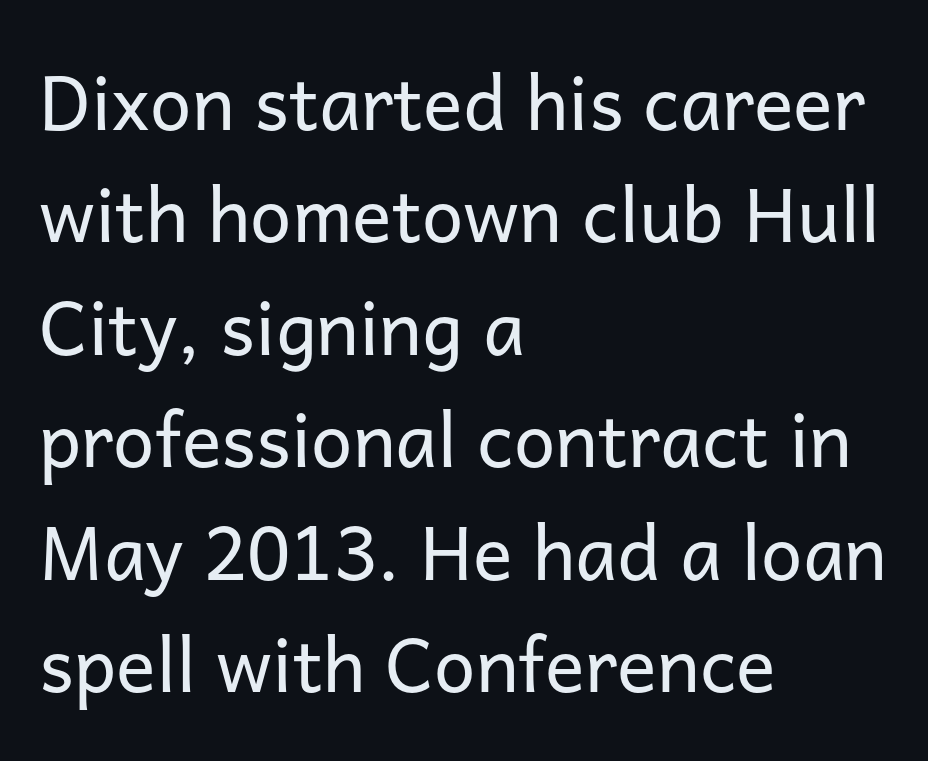
The passage shown stacks its lines at a standard gap. Plain, unruled lines of type. Varying glyph widths throughout — classic text-font behaviour. A classic flush-left, rag-right setting is used for this passage.
